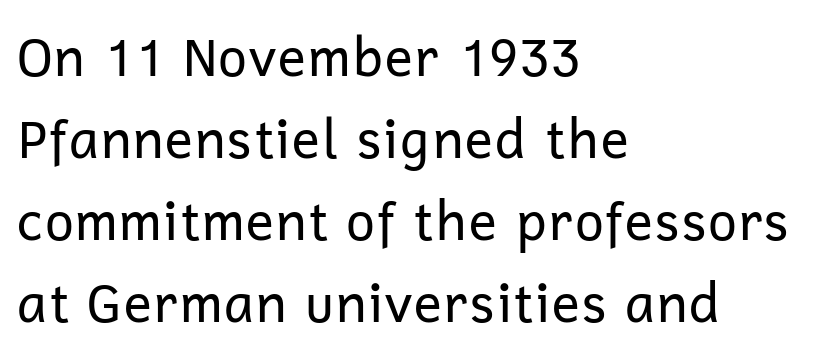
Q: Is the text bold? A: No.
Q: Is the text italic (slanted)? A: No, it is upright.
Q: Is the typeface a serif or a sans-serif typeface? A: Sans-serif.
Q: Is the text underlined? A: No.
Q: How is the paragraph aligned? A: Left-aligned.
Q: Is the spacing between letters normal or unusually wide? A: Normal.
Q: Is the spacing between lines tight, normal or loose? A: Normal.
Q: Width (condensed, normal, or wide)? A: Normal.
Q: Stroke contrast? A: Low.
Q: x-height? A: Medium.
Q: Monospaced? A: No.
